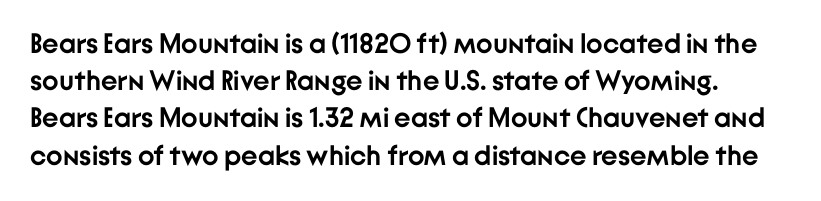
The image shows 28 px semibold sans-serif type, upright; set normal line spacing (1.33x), normal letter spacing, not underlined; low stroke contrast and a medium x-height.
